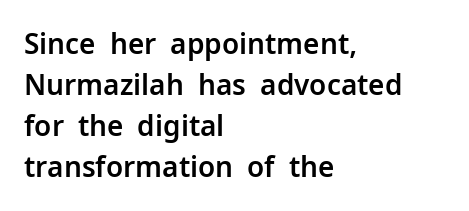
Q: Is the text italic (slanted)? A: No, it is upright.
Q: Is the typeface a serif or a sans-serif typeface? A: Sans-serif.
Q: Is the text underlined? A: No.
Q: How is the paragraph aligned? A: Left-aligned.
Q: Is the spacing between letters normal or unusually wide? A: Normal.
Q: Is the spacing between lines tight, normal or loose? A: Normal.
Q: Width (condensed, normal, or wide)? A: Normal.
Q: Stroke contrast? A: Low.
Q: x-height? A: Medium.
Q: Monospaced? A: No.
